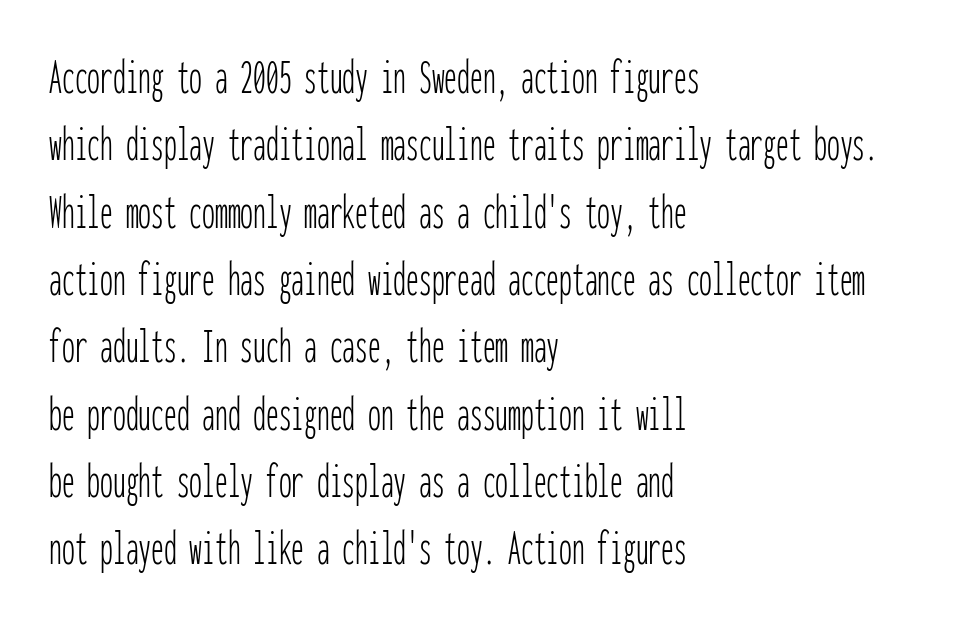
{"serif": "no", "italic": "no", "bold": "no", "weight": "thin", "width": "condensed", "stroke_contrast": "low", "x_height": "medium", "monospaced": "yes", "underline": "no", "align": "left", "line_spacing": "normal", "line_spacing_ratio": 1.32, "letter_spacing": "normal", "letter_spacing_em": 0.0, "glyph_px": 51}
